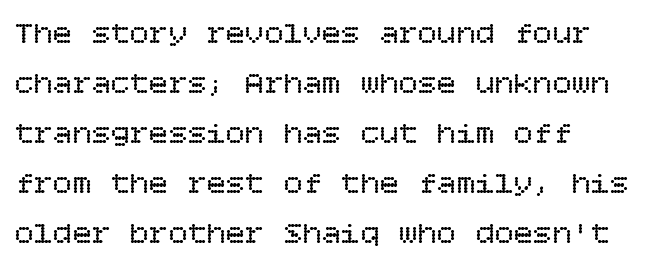
The image shows 32 px regular-weight type, upright; set left-aligned, normal line spacing (1.56x), normal letter spacing, not underlined; low stroke contrast and a large x-height.
